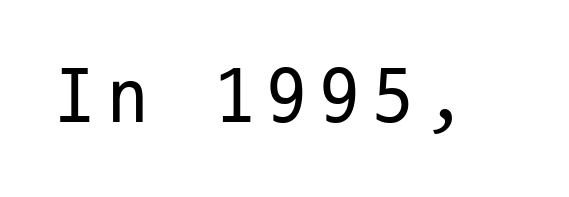
The image shows 79 px regular-weight, condensed sans-serif type, upright, monospaced; set not underlined; low stroke contrast and a medium x-height.
